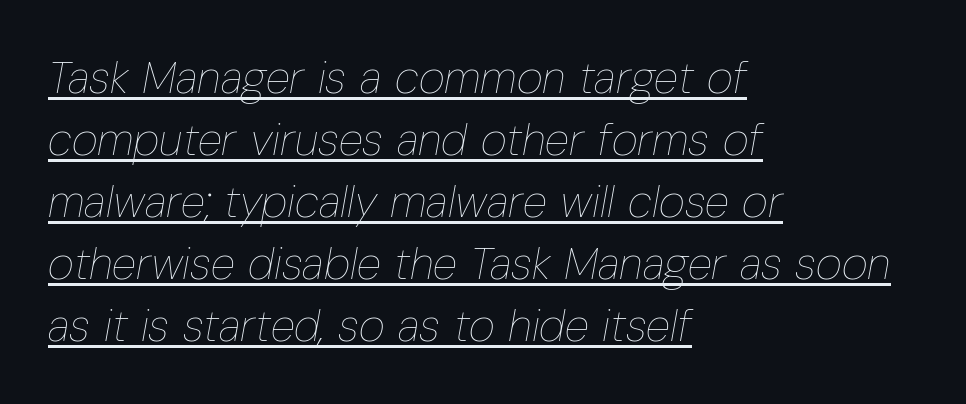
Q: Is the text bold? A: No.
Q: Is the text italic (slanted)? A: Yes, it leans right by about 10 degrees.
Q: Is the text underlined? A: Yes.
Q: How is the paragraph aligned? A: Left-aligned.
Q: Is the spacing between letters normal or unusually wide? A: Normal.
Q: Is the spacing between lines tight, normal or loose? A: Normal.
Q: Width (condensed, normal, or wide)? A: Condensed.
Q: Stroke contrast? A: Low.
Q: x-height? A: Medium.
Q: Monospaced? A: No.
